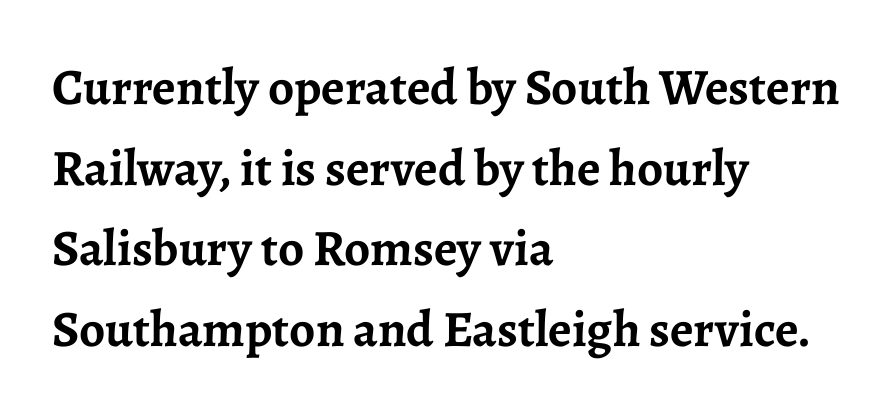
The image shows 51 px semibold serif type, upright; set left-aligned, normal line spacing (1.58x), normal letter spacing, not underlined; low stroke contrast and a medium x-height.
